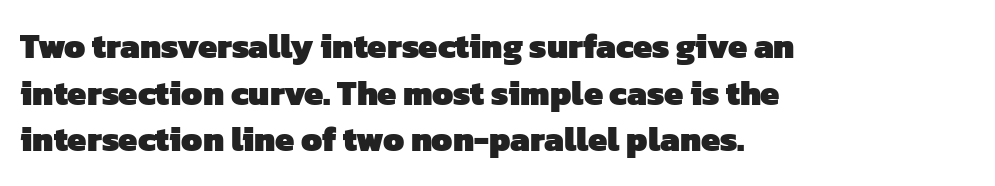
Q: Is the text bold? A: Yes.
Q: Is the typeface a serif or a sans-serif typeface? A: Sans-serif.
Q: Is the text underlined? A: No.
Q: How is the paragraph aligned? A: Left-aligned.
Q: Is the spacing between letters normal or unusually wide? A: Normal.
Q: Is the spacing between lines tight, normal or loose? A: Normal.
Q: Width (condensed, normal, or wide)? A: Normal.
Q: Stroke contrast? A: Low.
Q: x-height? A: Medium.
Q: Monospaced? A: No.
